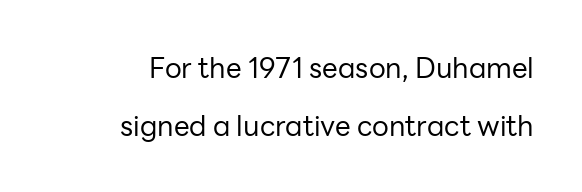
{"serif": "no", "italic": "no", "bold": "no", "weight": "regular", "width": "normal", "stroke_contrast": "low", "x_height": "medium", "monospaced": "no", "underline": "no", "line_spacing": "loose", "line_spacing_ratio": 2.06, "letter_spacing": "normal", "letter_spacing_em": 0.0, "glyph_px": 28}
